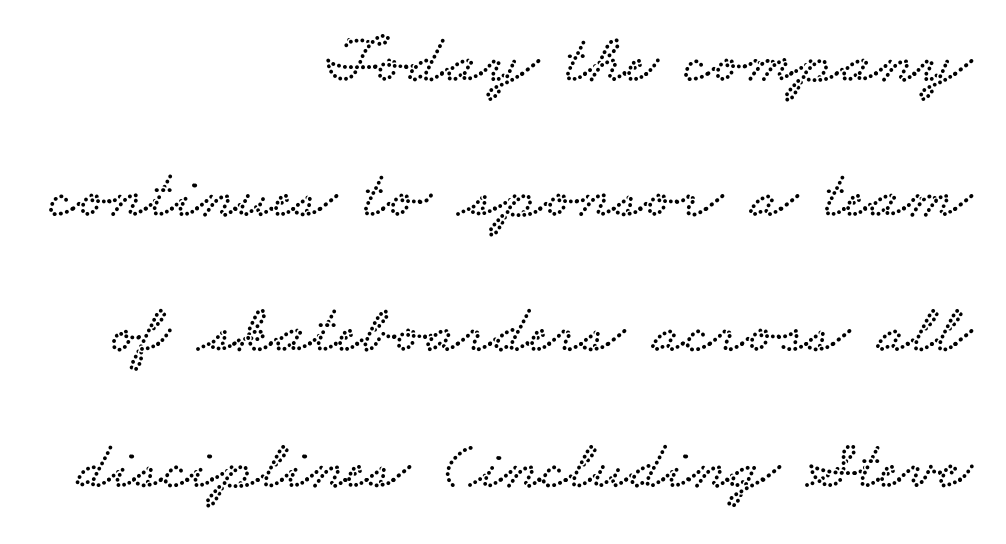
The image shows 69 px wide serif type; set right-aligned, loose line spacing (1.96x), normal letter spacing, not underlined; low stroke contrast and a small x-height.
